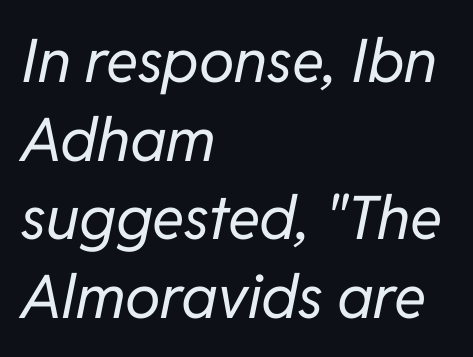
Q: Is the text bold? A: No.
Q: Is the text italic (slanted)? A: Yes, it leans right by about 11 degrees.
Q: Is the text underlined? A: No.
Q: How is the paragraph aligned? A: Left-aligned.
Q: Is the spacing between letters normal or unusually wide? A: Normal.
Q: Is the spacing between lines tight, normal or loose? A: Normal.
Q: Width (condensed, normal, or wide)? A: Normal.
Q: Stroke contrast? A: Low.
Q: x-height? A: Medium.
Q: Monospaced? A: No.
